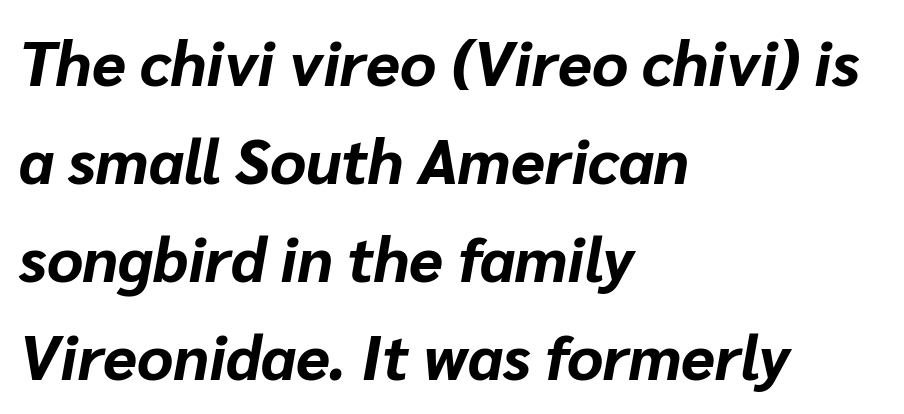
Q: Is the text bold? A: Yes.
Q: Is the text italic (slanted)? A: Yes, it leans right by about 10 degrees.
Q: Is the text underlined? A: No.
Q: How is the paragraph aligned? A: Left-aligned.
Q: Is the spacing between letters normal or unusually wide? A: Normal.
Q: Is the spacing between lines tight, normal or loose? A: Normal.
Q: Width (condensed, normal, or wide)? A: Normal.
Q: Stroke contrast? A: Low.
Q: x-height? A: Medium.
Q: Monospaced? A: No.
